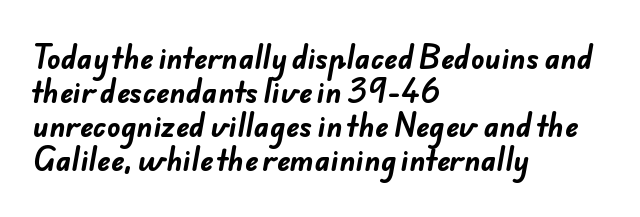
The image shows 28 px bold sans-serif type; set left-aligned, line spacing 1.22x, normal letter spacing, not underlined; low stroke contrast and a small x-height.
